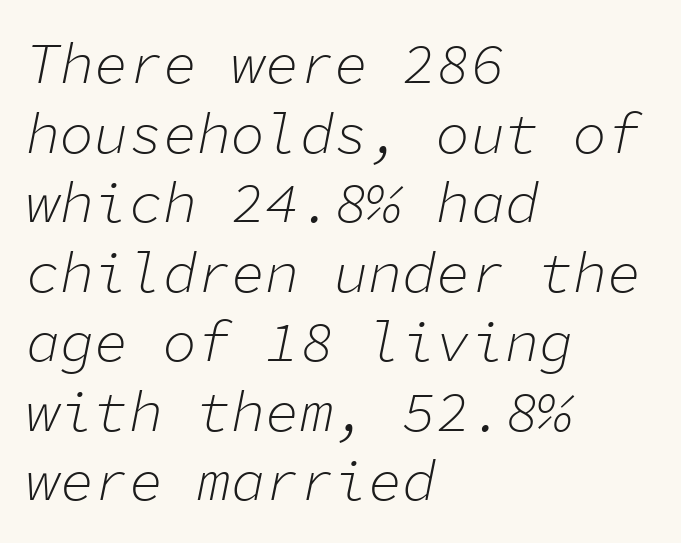
Q: Is the text bold? A: No.
Q: Is the text italic (slanted)? A: Yes, it leans right by about 11 degrees.
Q: Is the text underlined? A: No.
Q: How is the paragraph aligned? A: Left-aligned.
Q: Is the spacing between letters normal or unusually wide? A: Normal.
Q: Width (condensed, normal, or wide)? A: Normal.
Q: Stroke contrast? A: Low.
Q: x-height? A: Medium.
Q: Monospaced? A: Yes.
